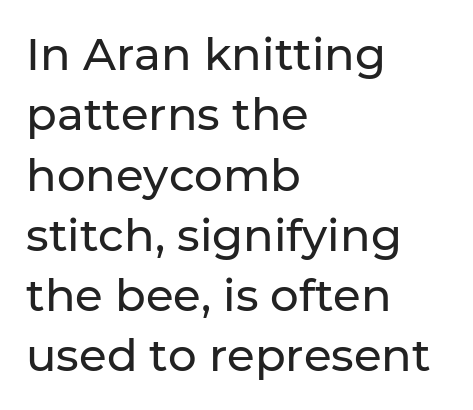
Q: Is the text italic (slanted)? A: No, it is upright.
Q: Is the typeface a serif or a sans-serif typeface? A: Sans-serif.
Q: Is the text underlined? A: No.
Q: How is the paragraph aligned? A: Left-aligned.
Q: Is the spacing between letters normal or unusually wide? A: Normal.
Q: Is the spacing between lines tight, normal or loose? A: Normal.
Q: Width (condensed, normal, or wide)? A: Normal.
Q: Stroke contrast? A: Low.
Q: x-height? A: Medium.
Q: Monospaced? A: No.
